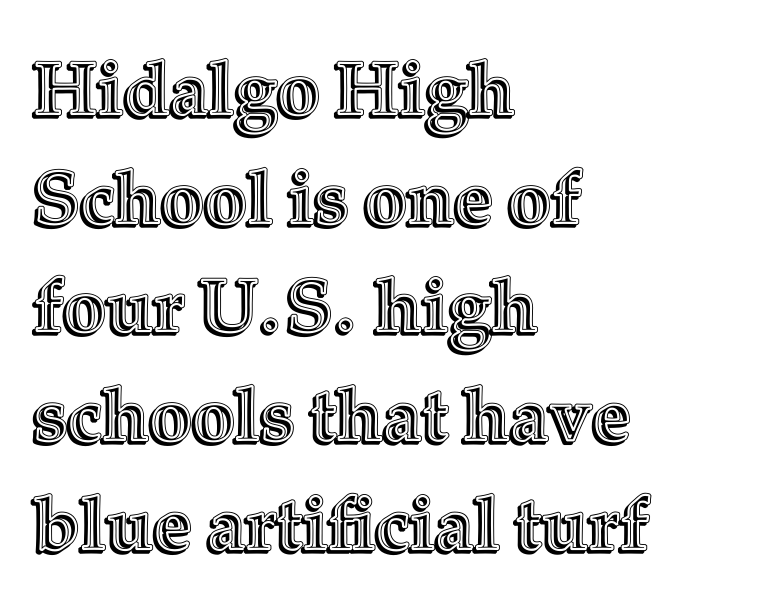
Q: Is the text italic (slanted)? A: No, it is upright.
Q: Is the text underlined? A: No.
Q: How is the paragraph aligned? A: Left-aligned.
Q: Is the spacing between letters normal or unusually wide? A: Normal.
Q: Is the spacing between lines tight, normal or loose? A: Normal.
Q: Width (condensed, normal, or wide)? A: Normal.
Q: x-height? A: Medium.
Q: Monospaced? A: No.
